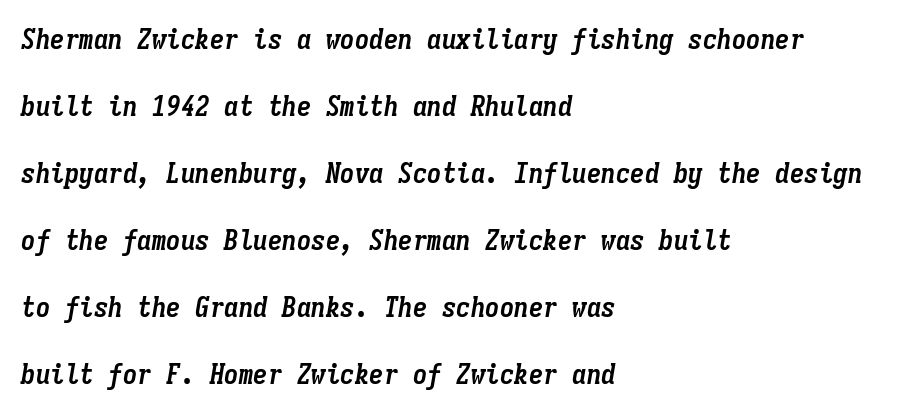
The image shows 29 px semibold, condensed type, italic (leaning right), monospaced; set left-aligned, loose line spacing (2.31x), normal letter spacing, not underlined; low stroke contrast and a medium x-height.
